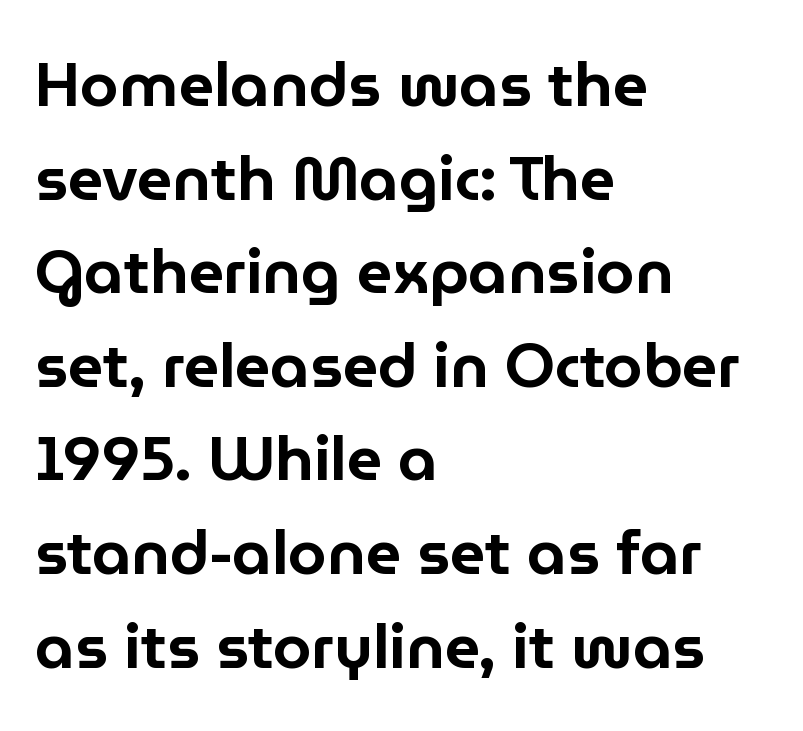
Q: Is the text italic (slanted)? A: No, it is upright.
Q: Is the typeface a serif or a sans-serif typeface? A: Sans-serif.
Q: Is the text underlined? A: No.
Q: How is the paragraph aligned? A: Left-aligned.
Q: Is the spacing between letters normal or unusually wide? A: Normal.
Q: Is the spacing between lines tight, normal or loose? A: Normal.
Q: Width (condensed, normal, or wide)? A: Normal.
Q: Stroke contrast? A: Low.
Q: x-height? A: Medium.
Q: Monospaced? A: No.
